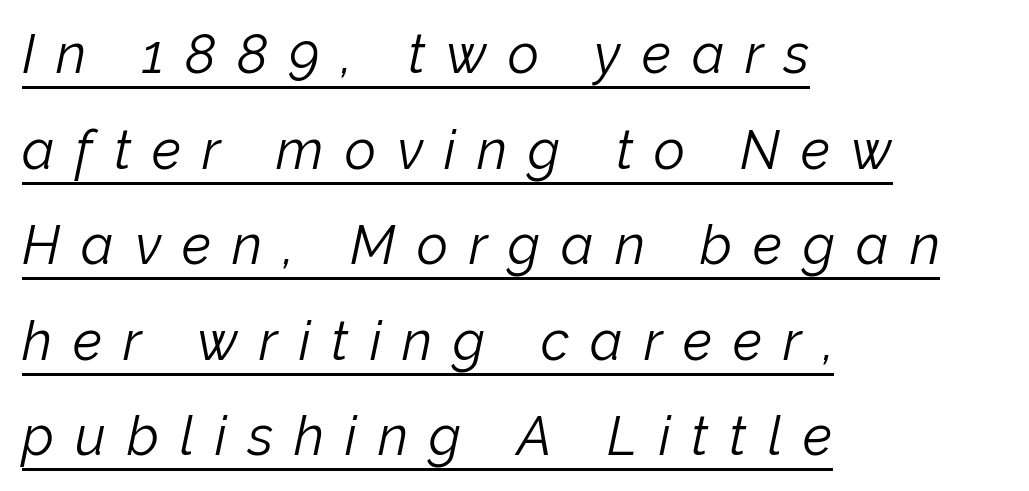
The image shows 54 px light type, italic (leaning right); set left-aligned, line spacing 1.77x, unusually wide letter spacing (+0.39 em), underlined; low stroke contrast and a medium x-height.
